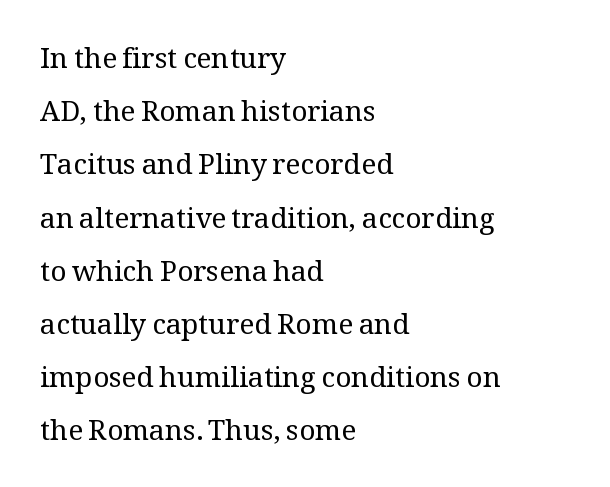
{"serif": "yes", "italic": "no", "bold": "no", "weight": "regular", "width": "normal", "stroke_contrast": "medium", "x_height": "medium", "monospaced": "no", "underline": "no", "align": "left", "line_spacing": "loose", "line_spacing_ratio": 1.9, "letter_spacing": "normal", "letter_spacing_em": 0.0, "glyph_px": 28}
